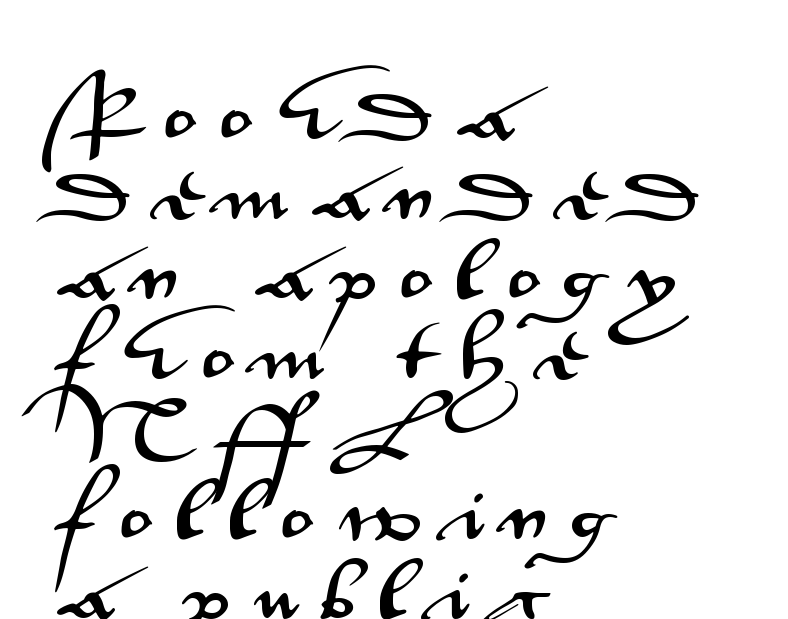
Q: Is the text italic (slanted)? A: Yes.
Q: Is the typeface a serif or a sans-serif typeface? A: Sans-serif.
Q: Is the text underlined? A: No.
Q: How is the paragraph aligned? A: Left-aligned.
Q: Is the spacing between letters normal or unusually wide? A: Unusually wide.
Q: Width (condensed, normal, or wide)? A: Wide.
Q: Stroke contrast? A: Medium.
Q: x-height? A: Small.
Q: Monospaced? A: No.
